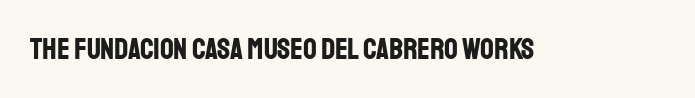
This sample uses an upright cut, with every glyph sitting square on the baseline. The foot of each line stays bare and open. The characters display no serif detailing; their extremities are plain. Heft: maximum for text — a bold. Characters follow at the spacing the type designer built in.
